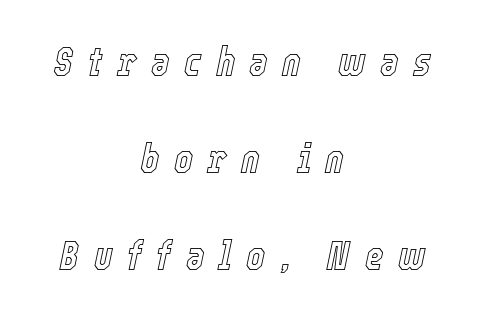
The passage shown is typed in a proportional face where columns would drift. Compared with typical body copy, the letter spacing here is much looser. Notice how the passage keeps no hard edge, just a central spine. The lettering tilts uniformly, giving the passage an italic look.
